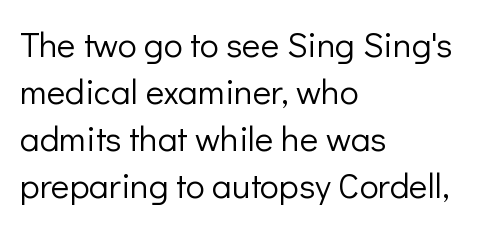
Q: Is the text bold? A: No.
Q: Is the text italic (slanted)? A: No, it is upright.
Q: Is the typeface a serif or a sans-serif typeface? A: Sans-serif.
Q: Is the text underlined? A: No.
Q: How is the paragraph aligned? A: Left-aligned.
Q: Is the spacing between letters normal or unusually wide? A: Normal.
Q: Is the spacing between lines tight, normal or loose? A: Normal.
Q: Width (condensed, normal, or wide)? A: Normal.
Q: Stroke contrast? A: Low.
Q: x-height? A: Medium.
Q: Monospaced? A: No.
